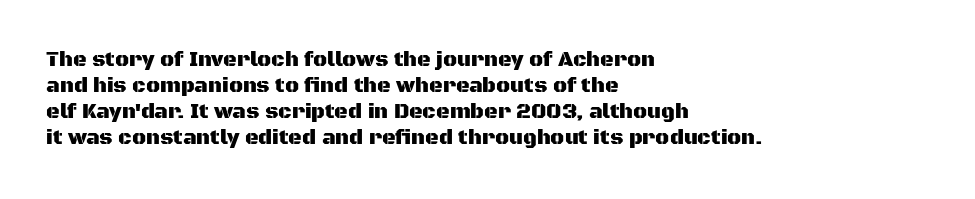
The typesetter chose a ragged-right arrangement here. The type sits square on the baseline with zero lean. There is no visible air inserted between adjacent glyphs. Has an underline been added? It has not.
